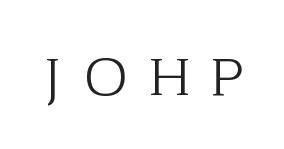
The image shows 50 px light serif type, upright; set unusually wide letter spacing (+0.48 em), not underlined; low stroke contrast and a medium x-height.
